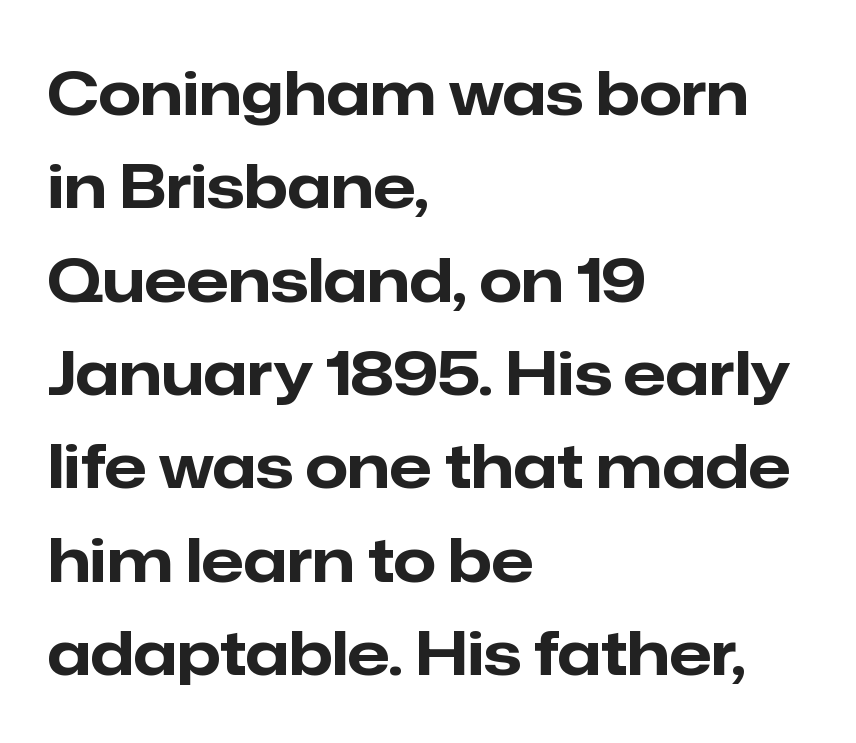
{"serif": "no", "italic": "no", "bold": "yes", "weight": "bold", "width": "normal", "stroke_contrast": "low", "x_height": "medium", "monospaced": "no", "underline": "no", "align": "left", "line_spacing": "normal", "line_spacing_ratio": 1.53, "letter_spacing": "normal", "letter_spacing_em": 0.0, "glyph_px": 61}
